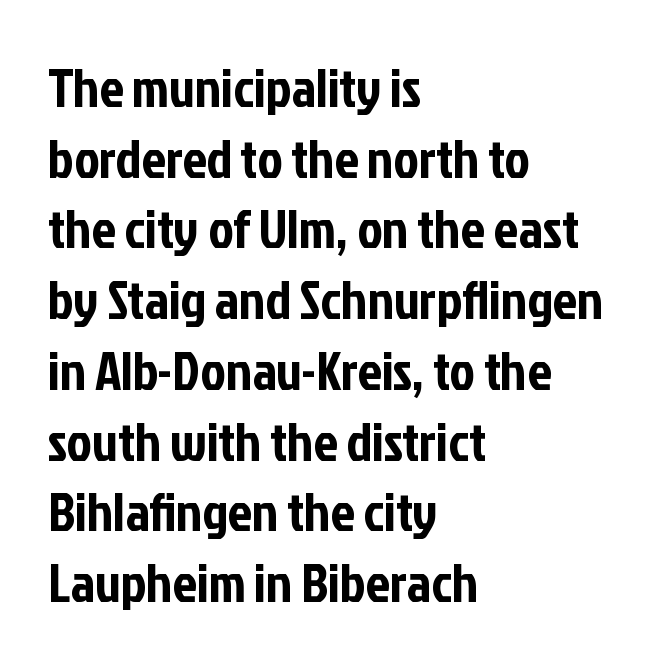
The image shows 54 px condensed sans-serif type, upright; set left-aligned, normal line spacing (1.31x), normal letter spacing, not underlined; low stroke contrast and a medium x-height.
